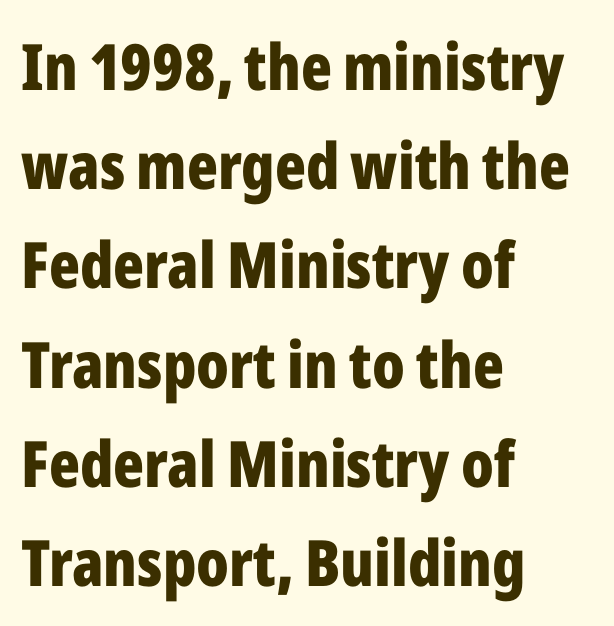
Q: Is the text bold? A: Yes.
Q: Is the text italic (slanted)? A: No, it is upright.
Q: Is the typeface a serif or a sans-serif typeface? A: Sans-serif.
Q: Is the text underlined? A: No.
Q: How is the paragraph aligned? A: Left-aligned.
Q: Is the spacing between letters normal or unusually wide? A: Normal.
Q: Is the spacing between lines tight, normal or loose? A: Normal.
Q: Width (condensed, normal, or wide)? A: Condensed.
Q: Stroke contrast? A: Low.
Q: x-height? A: Medium.
Q: Monospaced? A: No.
